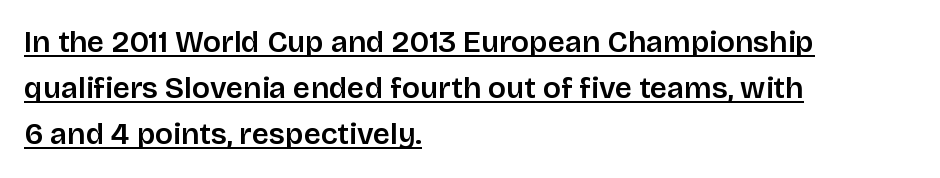
{"serif": "no", "italic": "no", "width": "normal", "stroke_contrast": "low", "x_height": "large", "monospaced": "no", "underline": "yes", "align": "left", "line_spacing": "normal", "line_spacing_ratio": 1.54, "letter_spacing": "normal", "letter_spacing_em": 0.0, "glyph_px": 30}
